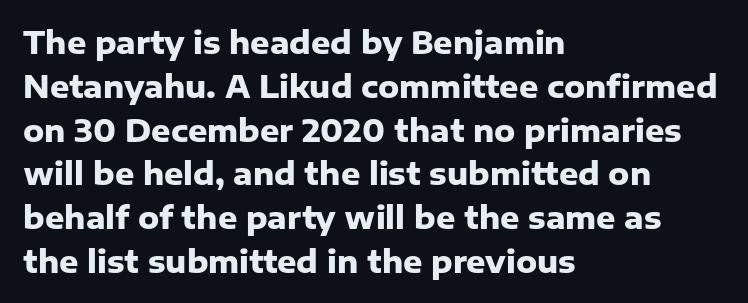
Q: Is the text bold? A: Yes.
Q: Is the text italic (slanted)? A: No, it is upright.
Q: Is the typeface a serif or a sans-serif typeface? A: Sans-serif.
Q: Is the text underlined? A: No.
Q: How is the paragraph aligned? A: Left-aligned.
Q: Is the spacing between letters normal or unusually wide? A: Normal.
Q: Is the spacing between lines tight, normal or loose? A: Normal.
Q: Width (condensed, normal, or wide)? A: Normal.
Q: Stroke contrast? A: Low.
Q: x-height? A: Medium.
Q: Monospaced? A: No.
